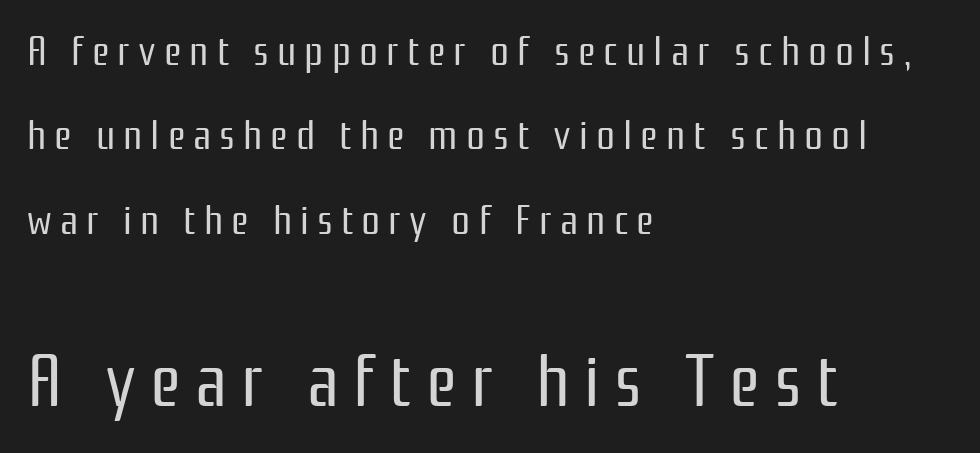
The image shows 74 px regular-weight, condensed sans-serif type, upright; set left-aligned, loose line spacing (2.01x), not underlined; the second (bottom) block is 1.76x larger; low stroke contrast and a medium x-height.
